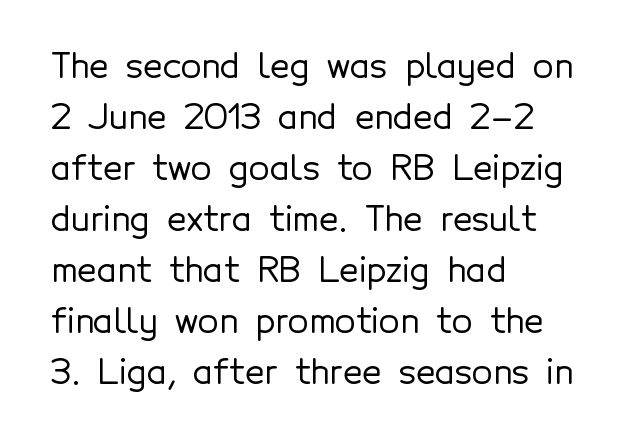
Q: Is the text italic (slanted)? A: No, it is upright.
Q: Is the typeface a serif or a sans-serif typeface? A: Sans-serif.
Q: Is the text underlined? A: No.
Q: How is the paragraph aligned? A: Left-aligned.
Q: Is the spacing between letters normal or unusually wide? A: Normal.
Q: Is the spacing between lines tight, normal or loose? A: Normal.
Q: Width (condensed, normal, or wide)? A: Normal.
Q: x-height? A: Medium.
Q: Monospaced? A: No.
